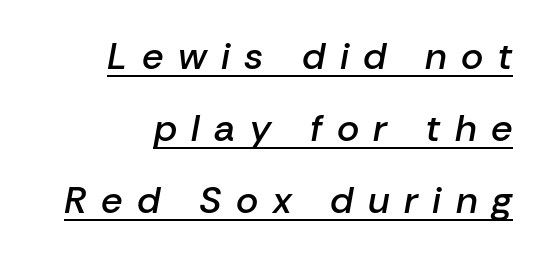
The image shows 38 px semibold type, italic (leaning right); set right-aligned, loose line spacing (1.9x), unusually wide letter spacing (+0.38 em), underlined; low stroke contrast and a medium x-height.
